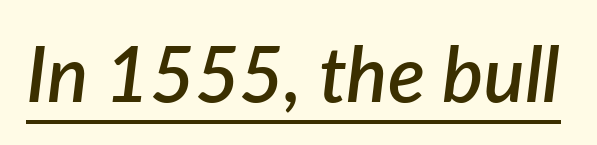
Nothing unusual about the tracking: characters are spaced as the font intends. The font is running at a semibold setting, under full bold. Looks like regular typesetting: each glyph gets only the width it needs. Like a heading marked for emphasis, these lines bear an underscore. Characters are canted at an angle relative to the baseline's perpendicular.
